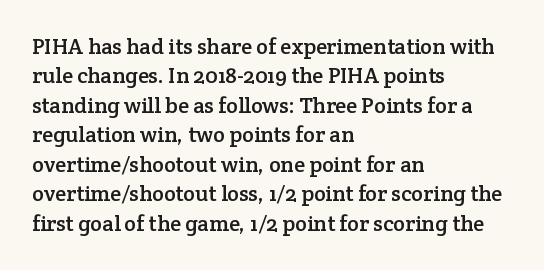
{"italic": "no", "underline": "no", "align": "left", "line_spacing": "normal", "line_spacing_ratio": 1.34, "letter_spacing": "normal", "letter_spacing_em": 0.0, "glyph_px": 22}
